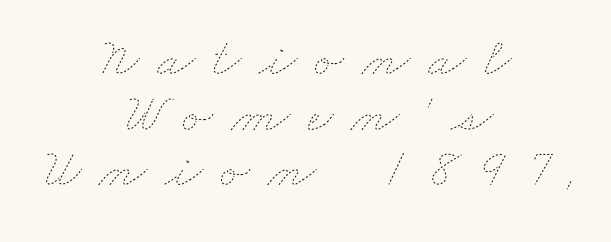
Q: Is the text bold? A: No.
Q: Is the text underlined? A: No.
Q: How is the paragraph aligned? A: Centered.
Q: Is the spacing between letters normal or unusually wide? A: Unusually wide.
Q: Is the spacing between lines tight, normal or loose? A: Tight.
Q: Width (condensed, normal, or wide)? A: Wide.
Q: Stroke contrast? A: Low.
Q: x-height? A: Small.
Q: Monospaced? A: No.
